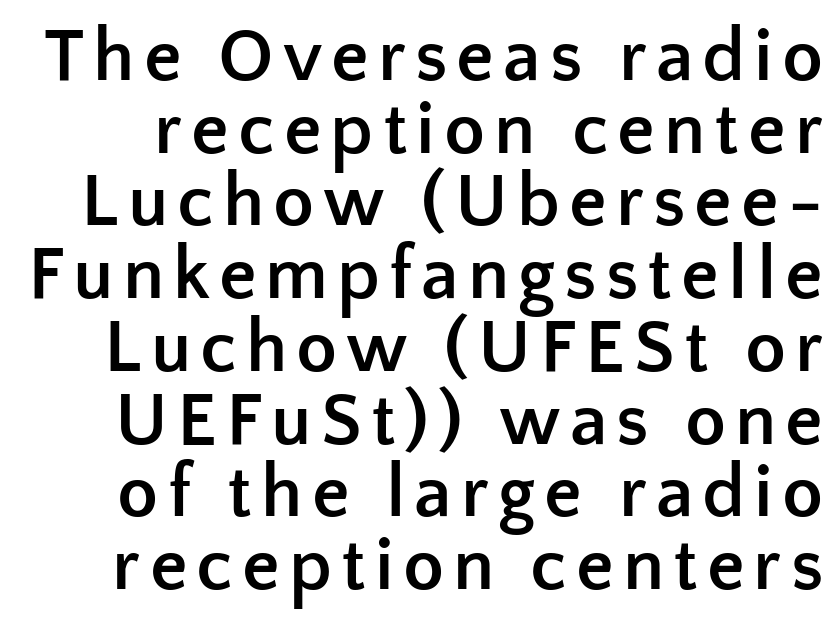
The image shows 75 px semibold sans-serif type, upright; set tight line spacing (0.97x), not underlined; low stroke contrast and a medium x-height.
